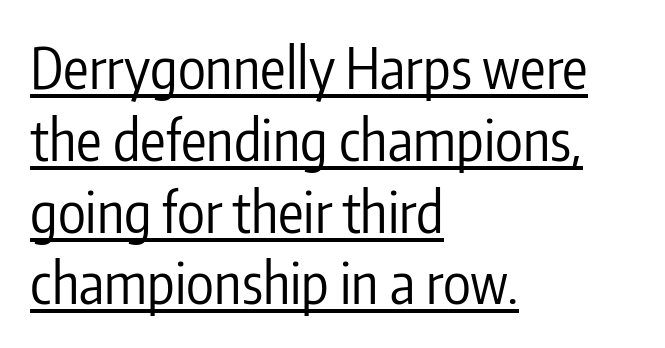
Q: Is the text bold? A: No.
Q: Is the text italic (slanted)? A: No, it is upright.
Q: Is the typeface a serif or a sans-serif typeface? A: Sans-serif.
Q: Is the text underlined? A: Yes.
Q: How is the paragraph aligned? A: Left-aligned.
Q: Is the spacing between letters normal or unusually wide? A: Normal.
Q: Is the spacing between lines tight, normal or loose? A: Normal.
Q: Width (condensed, normal, or wide)? A: Condensed.
Q: Stroke contrast? A: Low.
Q: x-height? A: Medium.
Q: Monospaced? A: No.
